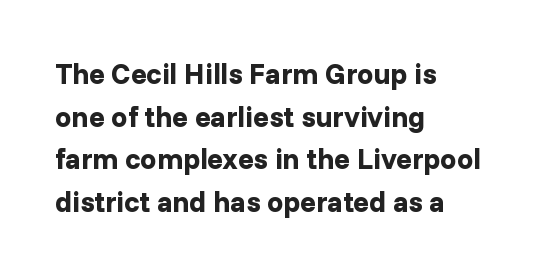
{"serif": "no", "italic": "no", "bold": "yes", "weight": "bold", "width": "normal", "stroke_contrast": "low", "x_height": "medium", "monospaced": "no", "underline": "no", "align": "left", "line_spacing": "normal", "line_spacing_ratio": 1.47, "letter_spacing": "normal", "letter_spacing_em": 0.0, "glyph_px": 29}
